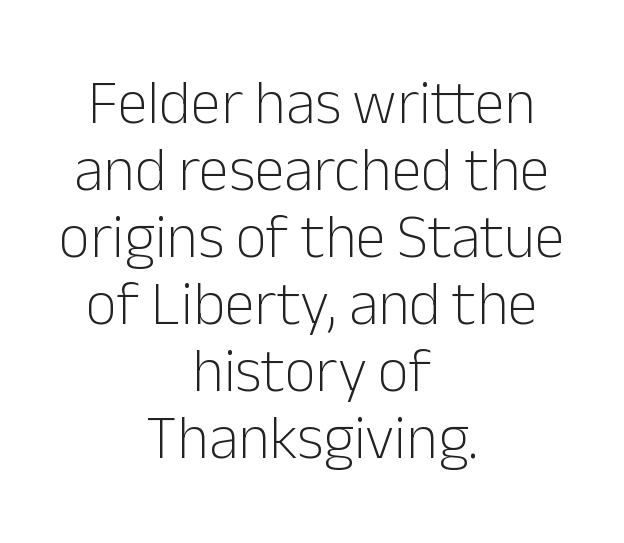
Q: Is the text bold? A: No.
Q: Is the text italic (slanted)? A: No, it is upright.
Q: Is the typeface a serif or a sans-serif typeface? A: Sans-serif.
Q: Is the text underlined? A: No.
Q: How is the paragraph aligned? A: Centered.
Q: Is the spacing between letters normal or unusually wide? A: Normal.
Q: Is the spacing between lines tight, normal or loose? A: Tight.
Q: Width (condensed, normal, or wide)? A: Normal.
Q: Stroke contrast? A: Low.
Q: x-height? A: Medium.
Q: Monospaced? A: No.
